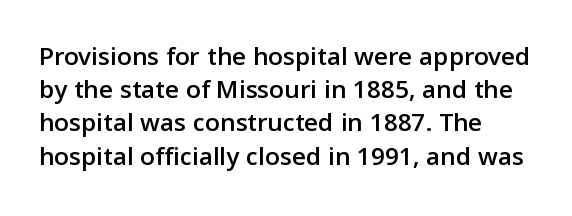
{"italic": "no", "underline": "no", "align": "left", "line_spacing_ratio": 1.23, "letter_spacing": "normal", "letter_spacing_em": 0.0, "glyph_px": 27}
